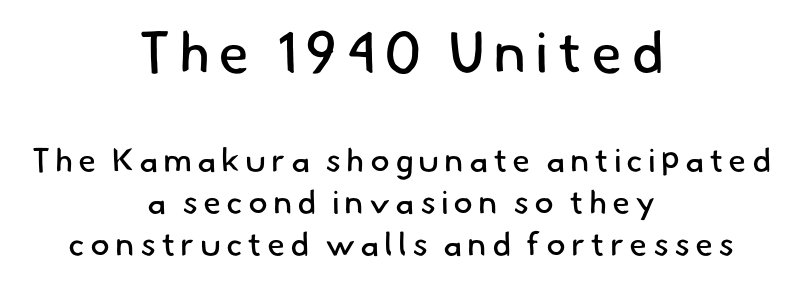
The image shows 57 px regular-weight sans-serif type; set centered, normal line spacing (1.27x), not underlined; the first (top) block is 1.73x larger; low stroke contrast and a small x-height.
